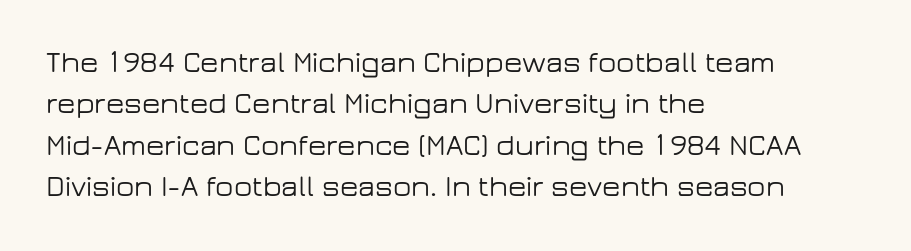
The image shows 30 px wide sans-serif type, upright; set left-aligned, normal line spacing (1.38x), normal letter spacing, not underlined; low stroke contrast and a medium x-height.
